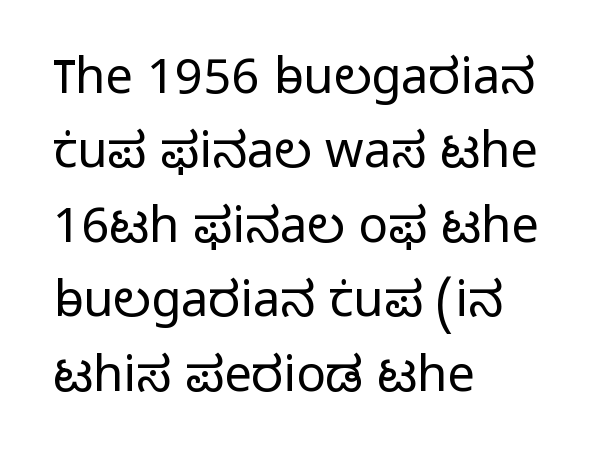
{"serif": "no", "italic": "no", "bold": "no", "weight": "light", "width": "normal", "stroke_contrast": "low", "x_height": "medium", "monospaced": "no", "underline": "no", "align": "left", "line_spacing": "normal", "line_spacing_ratio": 1.52, "letter_spacing": "normal", "letter_spacing_em": 0.0, "glyph_px": 49}
